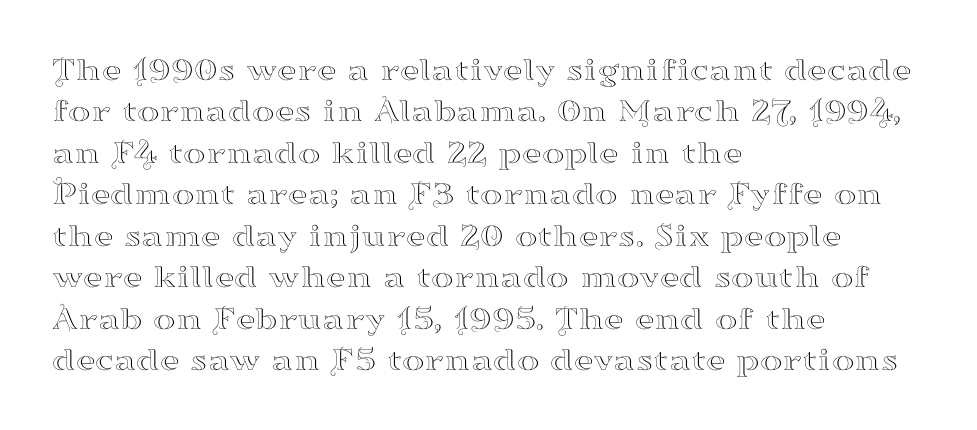
Q: Is the text italic (slanted)? A: No, it is upright.
Q: Is the typeface a serif or a sans-serif typeface? A: Serif.
Q: Is the text underlined? A: No.
Q: How is the paragraph aligned? A: Left-aligned.
Q: Is the spacing between letters normal or unusually wide? A: Normal.
Q: Width (condensed, normal, or wide)? A: Wide.
Q: Stroke contrast? A: High.
Q: x-height? A: Small.
Q: Monospaced? A: No.
